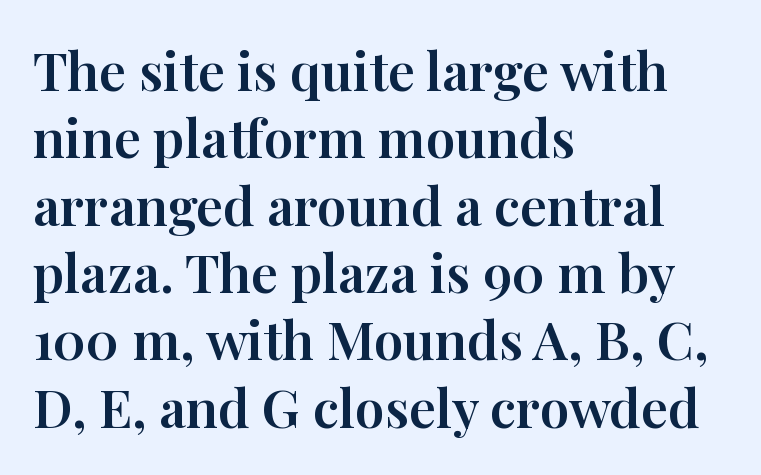
The image shows 53 px serif type, upright; set left-aligned, normal line spacing (1.27x), normal letter spacing, not underlined; high stroke contrast and a medium x-height.
